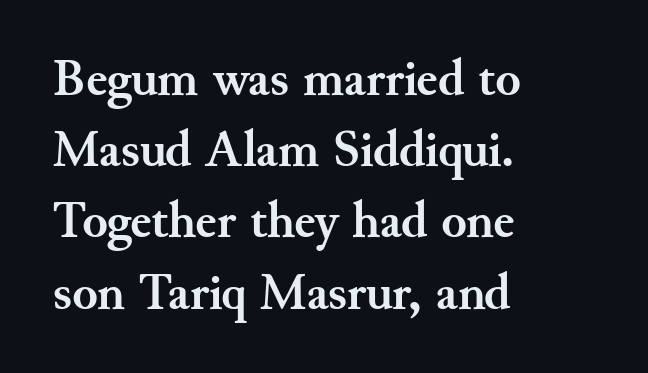
Compared with typical paragraphs, the rows here are spaced about the same. These lines are rendered in a variable-pitch font. The rendering anchors every line to the left-hand side. Italic: no, the glyphs are upright roman. Small tapered or slab feet sit at the stroke ends, so this counts as serif. What weight is shown? A full bold with thick strokes.
